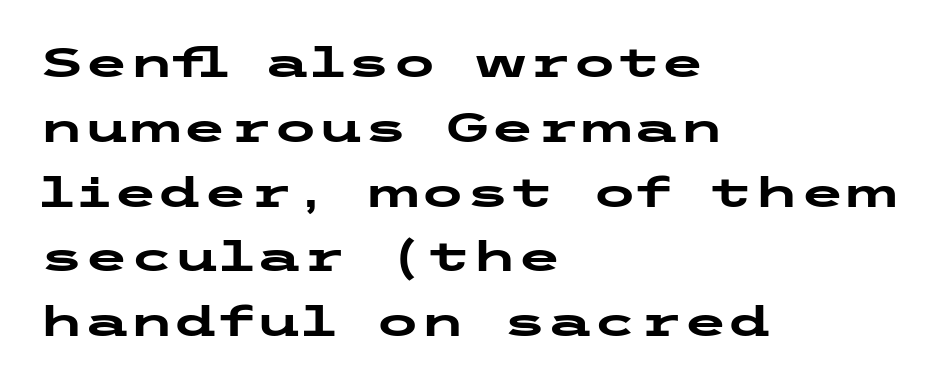
The words here are not underlined. The typesetter chose a ragged-right arrangement here. When letters stand straight like this, we call the style roman or upright. A sans-serif font was chosen for this passage.
